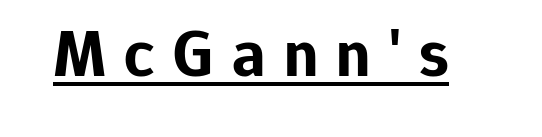
{"serif": "no", "italic": "no", "bold": "yes", "weight": "bold", "width": "normal", "stroke_contrast": "low", "x_height": "medium", "monospaced": "no", "underline": "yes", "letter_spacing": "wide", "letter_spacing_em": 0.27, "glyph_px": 67}
